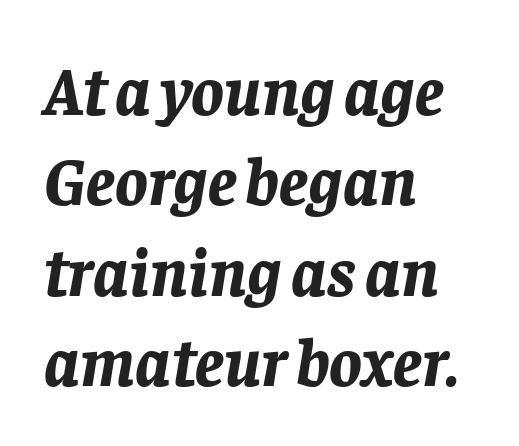
The image shows 68 px bold type, italic (leaning right); set left-aligned, normal line spacing (1.33x), normal letter spacing, not underlined; low stroke contrast and a large x-height.
